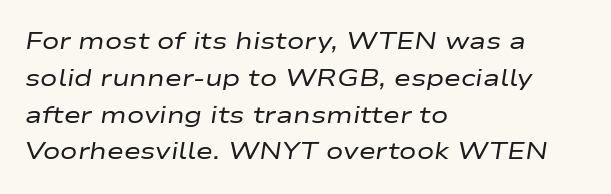
Glyph-to-glyph distance matches everyday printed text. The space directly below the letters is spotless. The paragraph has a hard left edge and a soft right edge. There's an unmistakable incline to the writing here.
